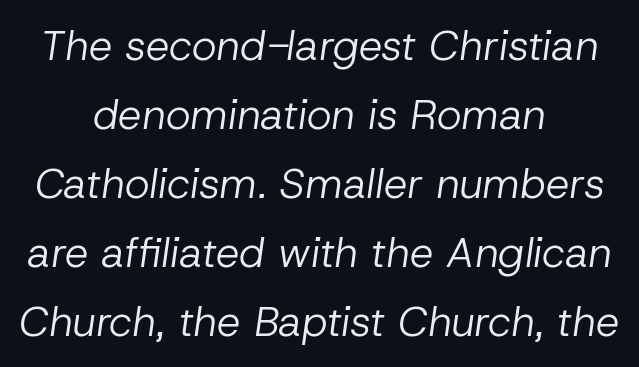
{"italic": "yes", "lean": "right", "slant_degrees": 8, "bold": "no", "weight": "regular", "width": "normal", "stroke_contrast": "low", "x_height": "medium", "monospaced": "no", "underline": "no", "align": "center", "line_spacing": "normal", "line_spacing_ratio": 1.64, "letter_spacing": "normal", "letter_spacing_em": 0.0, "glyph_px": 42}
